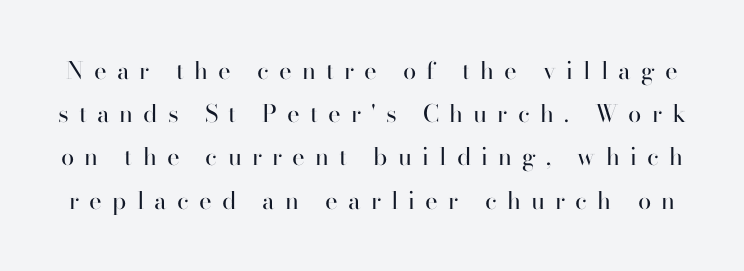
The image shows 24 px text type, upright; set line spacing 1.8x, unusually wide letter spacing (+0.42 em), not underlined.
